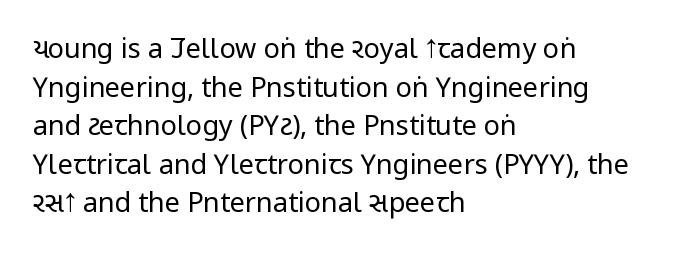
{"italic": "no", "bold": "no", "underline": "no", "align": "left", "line_spacing": "normal", "line_spacing_ratio": 1.43, "letter_spacing": "normal", "letter_spacing_em": 0.0, "glyph_px": 27}
